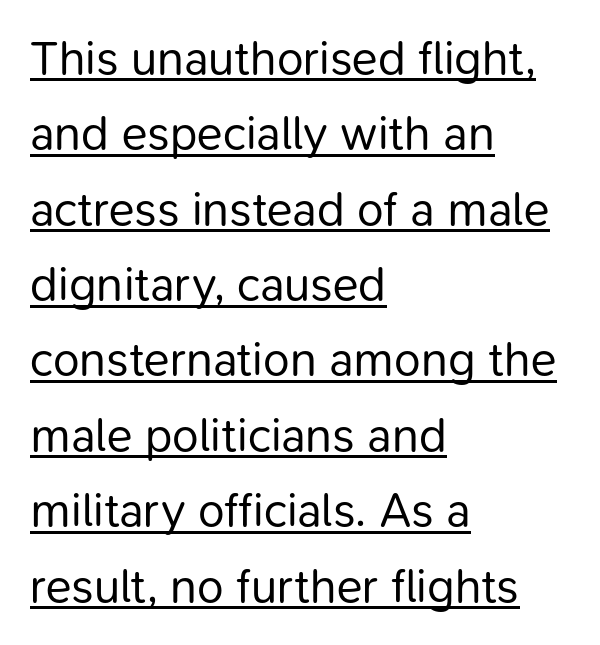
The cut favours lightness, reaching ordinary text weight at its darkest. This rendering features underlined lettering. The letters sit at their default tracking, neither squeezed nor spread. Line spacing here is normal.
